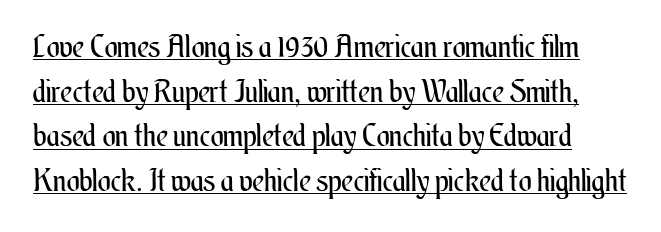
The image shows 31 px regular-weight, condensed type, upright; set normal line spacing (1.44x), normal letter spacing, underlined; medium stroke contrast and a small x-height.
